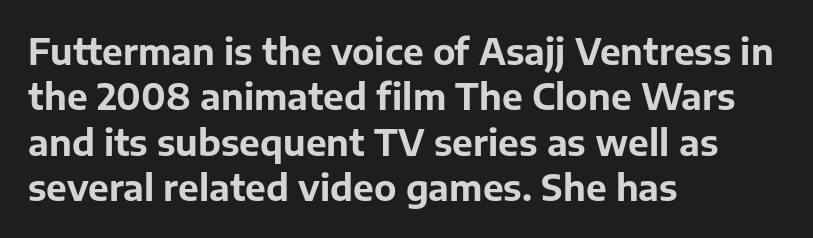
The image shows 35 px bold sans-serif type, upright; set left-aligned, normal line spacing (1.3x), normal letter spacing, not underlined; low stroke contrast and a medium x-height.
